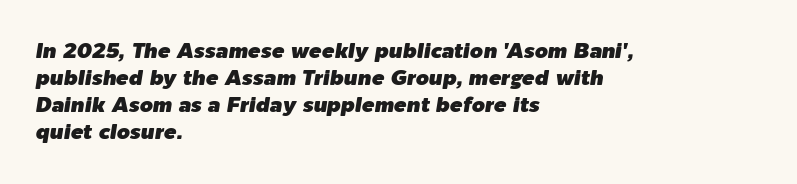
{"italic": "yes", "lean": "right", "slant_degrees": 9, "underline": "no", "align": "left", "line_spacing": "normal", "line_spacing_ratio": 1.28, "letter_spacing": "normal", "letter_spacing_em": 0.0, "glyph_px": 21}
